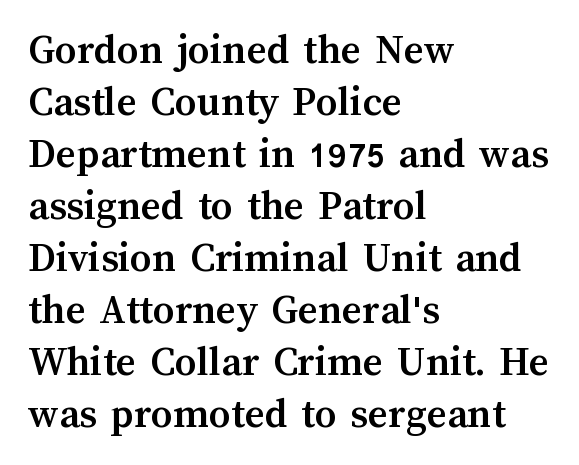
Tracking value appears to be zero — textbook default spacing. These lines are set flush left with a ragged right edge. The rendering uses natural spacing where letterforms have individual widths. Anything drawn beneath the words? Only blank space.
